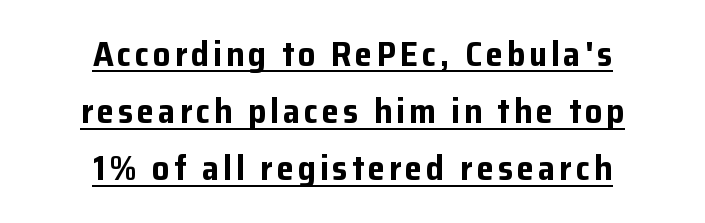
The image shows 35 px bold sans-serif type, upright; set centered, normal line spacing (1.63x), underlined; low stroke contrast and a medium x-height.
